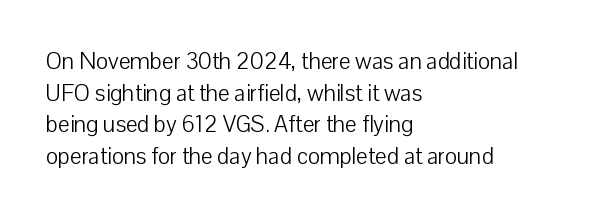
The image shows 23 px text type, upright; set left-aligned, normal line spacing (1.37x), normal letter spacing, not underlined.
